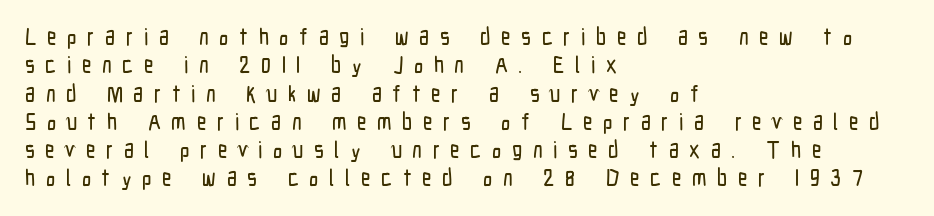
The image shows 23 px text type, upright; set left-aligned, line spacing 1.23x, unusually wide letter spacing (+0.46 em), not underlined.
